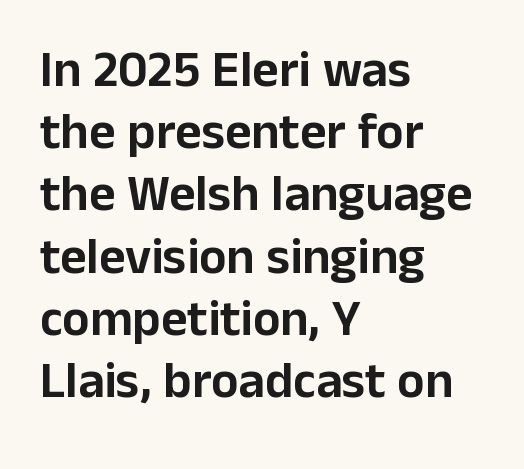
Any mark beneath the type? The region is blank. Standard letterfit; no display-style spreading of the glyphs. This sample has the flowing, uneven cadence of proportional lettering. The characters display no serif detailing; their extremities are plain. Leftover space on each line is placed entirely after the last word. Every stem runs plumb, perpendicular to the baseline.
